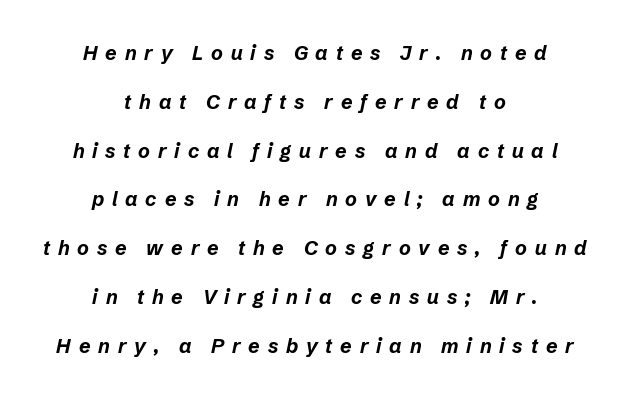
{"italic": "yes", "lean": "right", "slant_degrees": 12, "bold": "yes", "underline": "no", "align": "center", "line_spacing": "loose", "line_spacing_ratio": 2.44, "letter_spacing": "wide", "letter_spacing_em": 0.39, "glyph_px": 20}
